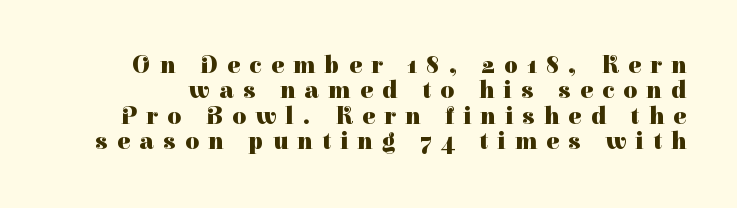
The horizontal fit of the characters is loose and conspicuously gappy. Do the letters lean? They stand straight. The rendering uses a bold face; every stroke is thick and dark. If you measured baseline to baseline, you'd find a short distance. Each row of text sits above clean, open space.
